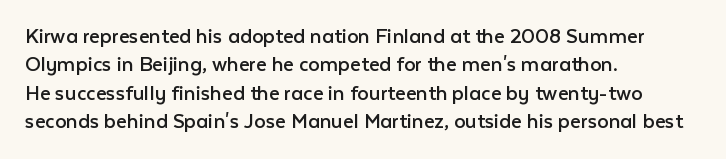
Nobody touched the tracking dial on this one. Visually the block forms a straight wall on the left and a jagged coastline on the right. Posture: upright roman. Beneath every word, the page is bare.
